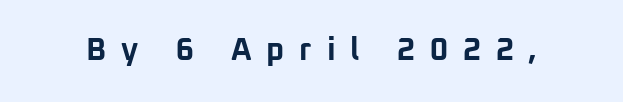
{"serif": "no", "italic": "no", "bold": "yes", "weight": "bold", "width": "normal", "stroke_contrast": "low", "x_height": "medium", "monospaced": "no", "underline": "no", "letter_spacing": "wide", "letter_spacing_em": 0.48, "glyph_px": 31}
